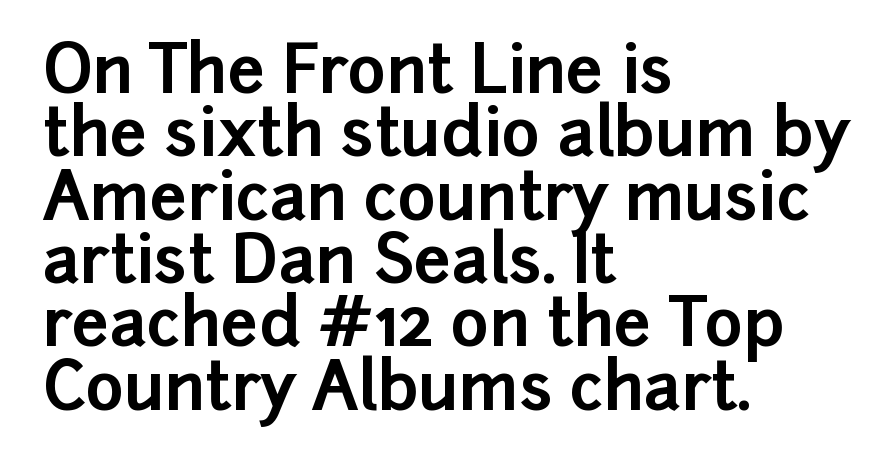
Leading is clearly below the norm, producing a dense column. These lines stack with their left ends in a neat column. As a designer I'd log this as weight 700, bold. Beneath every word, the page is bare. Each letter keeps its own natural width here, so spacing adapts to shape. Caption: standard tracking, unaltered.
